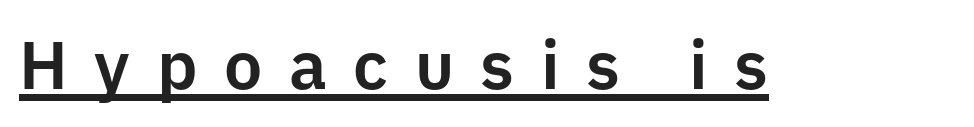
The image shows 68 px sans-serif type, upright; set unusually wide letter spacing (+0.39 em), underlined; low stroke contrast and a medium x-height.
